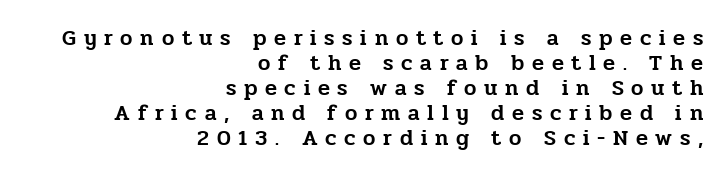
{"italic": "no", "underline": "no", "align": "right", "line_spacing": "tight", "line_spacing_ratio": 1.14, "letter_spacing": "wide", "letter_spacing_em": 0.35, "glyph_px": 22}
